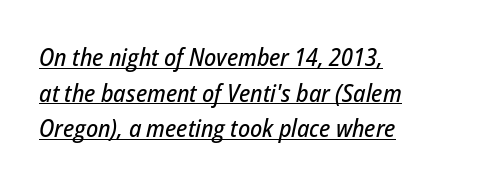
The image shows 25 px text type, italic (leaning right); set left-aligned, normal line spacing (1.43x), normal letter spacing, underlined.
